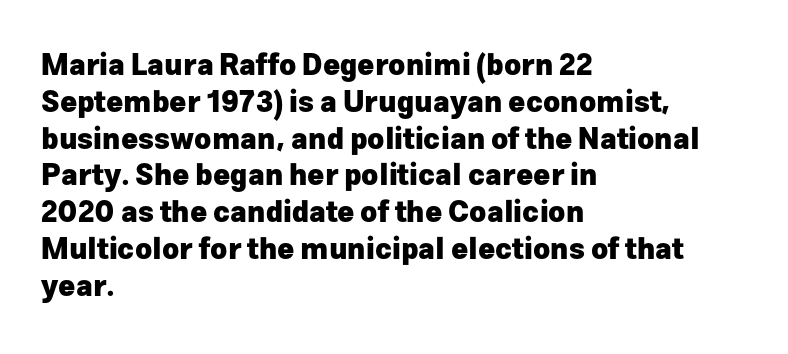
All the whitespace from short lines collects on the right. Think of a printed novel: that variable character pitch is what you see here. A normal amount of white space separates one row of letters from the next. What stands out about the letter spacing? Nothing — it is the standard amount. A full-strength bold gives these letters their thick strokes.
